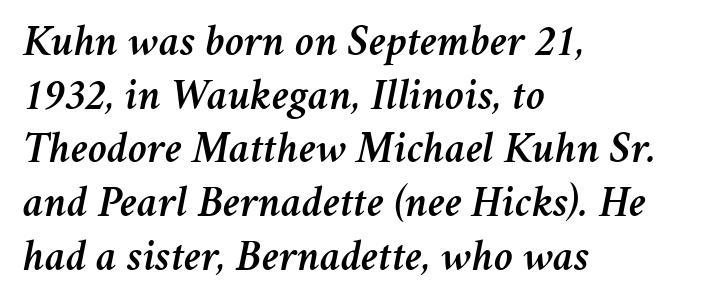
No extra tracking has been applied to these lines. The axis of the letterforms is tilted away from vertical. If you drew a ruler down the left edge, every line would touch it. Here the designer chose a conventional face with non-uniform glyph widths. Decoration check: the copy has no underline.
